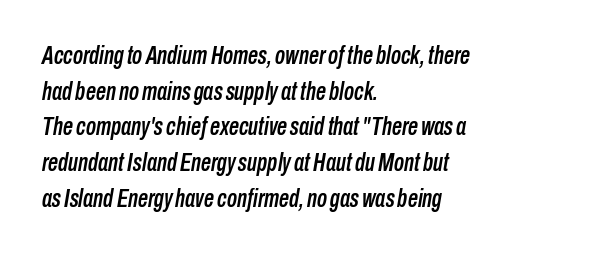
{"italic": "yes", "lean": "right", "slant_degrees": 10, "underline": "no", "align": "left", "line_spacing": "normal", "line_spacing_ratio": 1.43, "letter_spacing": "normal", "letter_spacing_em": 0.0, "glyph_px": 25}
